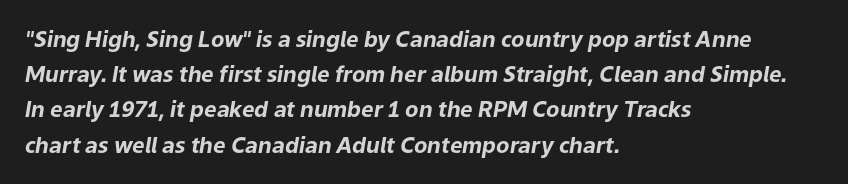
Evenly set lines give the paragraph a standard silhouette. Yep, that's italic — everything's leaning. The strokes are fattened all the way to bold. These lines are set flush left with a ragged right edge.
